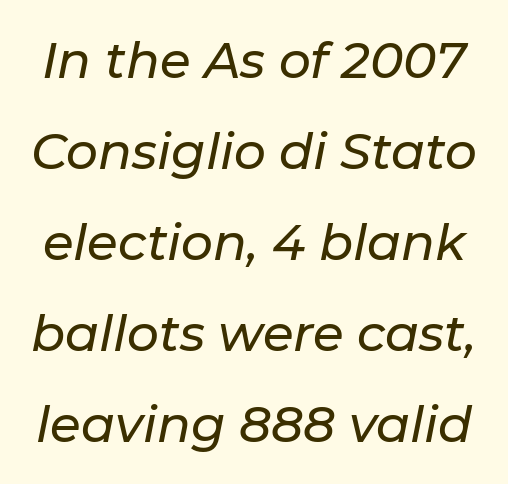
{"italic": "yes", "lean": "right", "slant_degrees": 11, "width": "normal", "stroke_contrast": "low", "x_height": "medium", "monospaced": "no", "underline": "no", "line_spacing_ratio": 1.82, "letter_spacing": "normal", "letter_spacing_em": 0.0, "glyph_px": 50}
